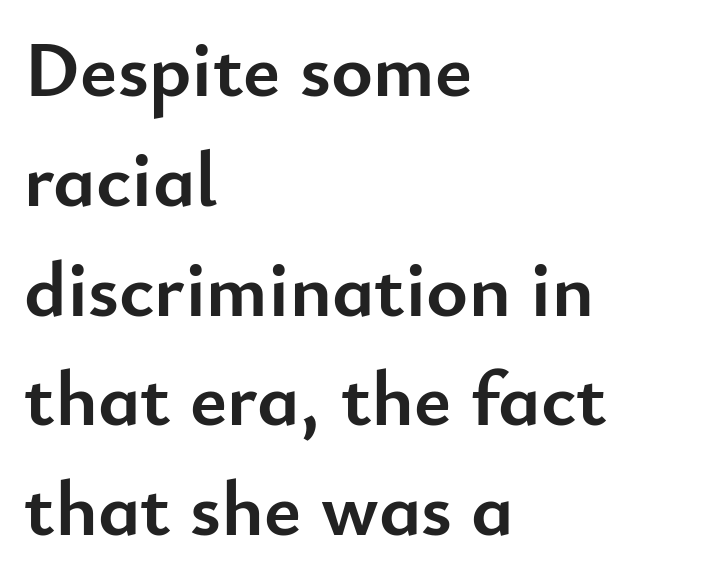
Spacing verdict: proportional, widths tailored to each character. Posture: vertical. The glyphs in this specimen are sans serif. Regarding leading, the lines here are spaced in the standard way.
